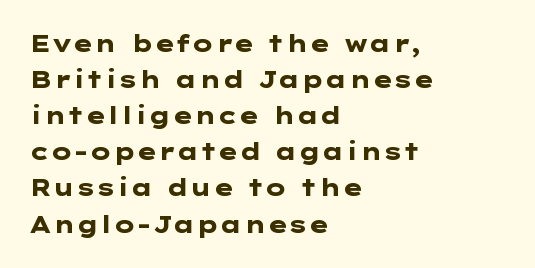
{"italic": "no", "bold": "yes", "underline": "no", "align": "left", "line_spacing": "normal", "line_spacing_ratio": 1.57, "letter_spacing": "normal", "letter_spacing_em": 0.0, "glyph_px": 23}
